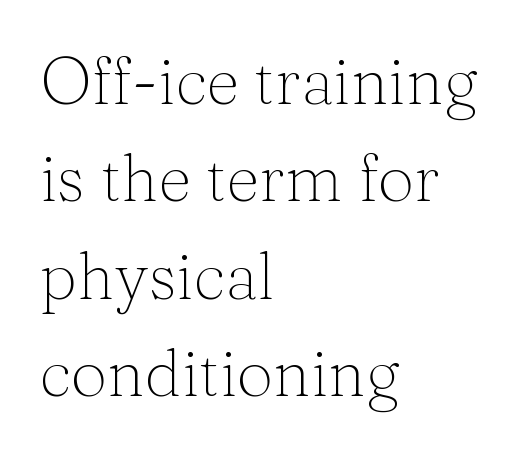
The image shows 65 px thin serif type, upright; set left-aligned, normal line spacing (1.5x), normal letter spacing, not underlined; medium stroke contrast and a medium x-height.
